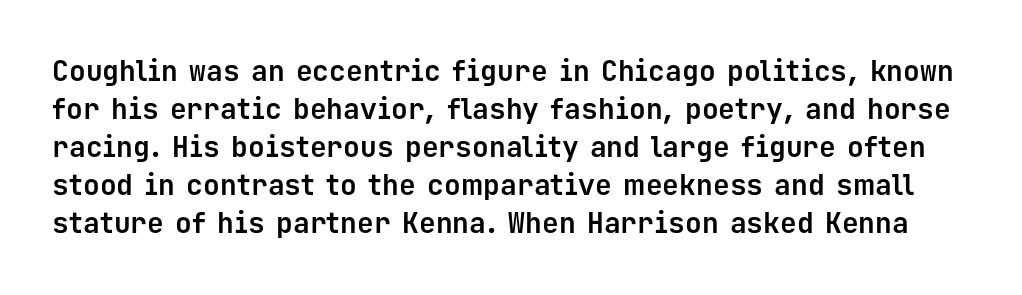
The image shows 28 px bold sans-serif type, upright, monospaced; set normal line spacing (1.36x), normal letter spacing, not underlined; low stroke contrast and a medium x-height.
